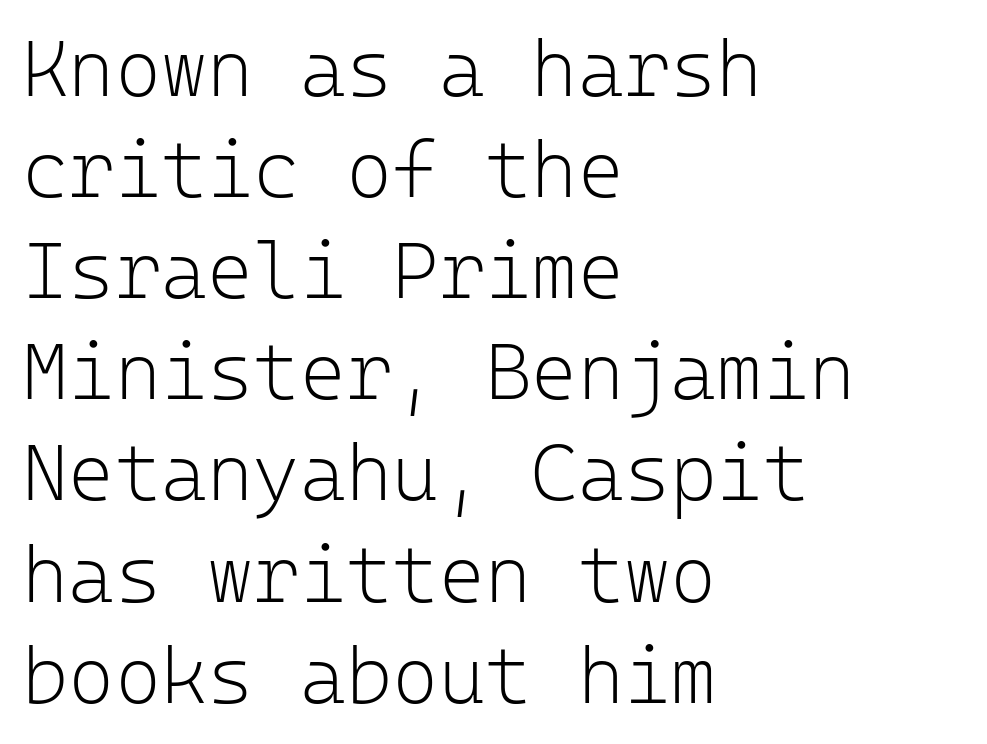
The image shows 79 px light sans-serif type, upright, monospaced; set left-aligned, normal line spacing (1.28x), normal letter spacing, not underlined; low stroke contrast and a medium x-height.
